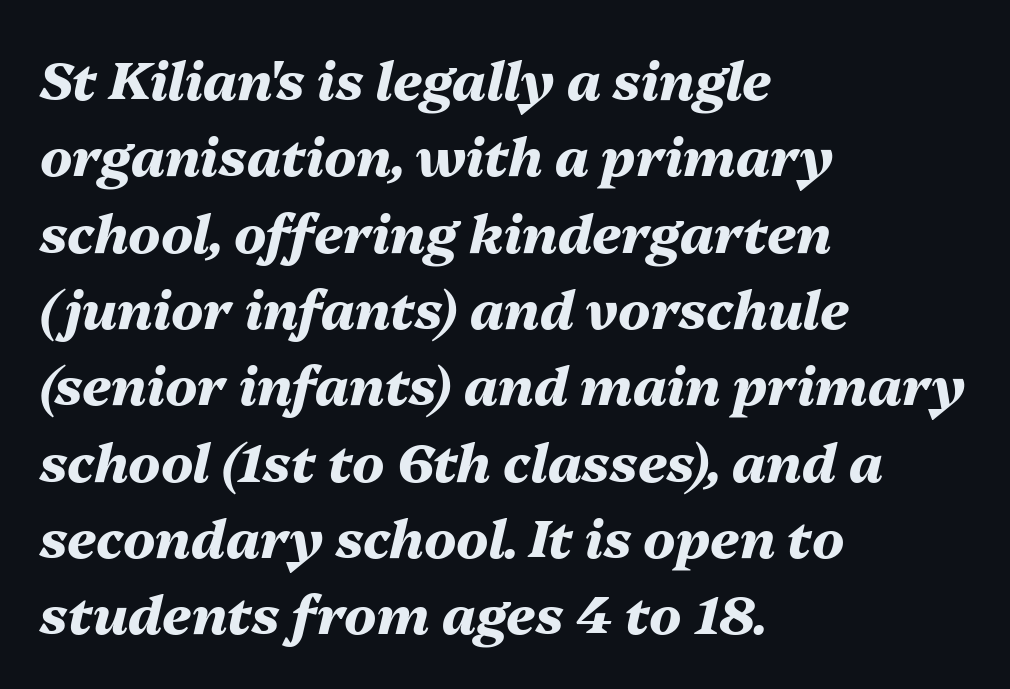
Slanted lettering throughout. Notice how descenders clear the ascenders below comfortably — that's standard leading. Nobody touched the tracking dial on this one. Decoration check: the copy has no underline. Emphasis by weight is at full strength: bold. These lines are rendered in a variable-pitch font.
